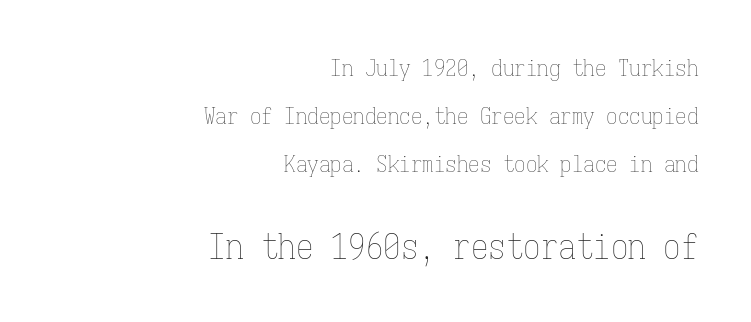
The image shows 35 px thin, condensed type, upright, monospaced; set right-aligned, loose line spacing (2.08x), normal letter spacing, not underlined; the second (bottom) block is 1.52x larger; low stroke contrast and a medium x-height.
